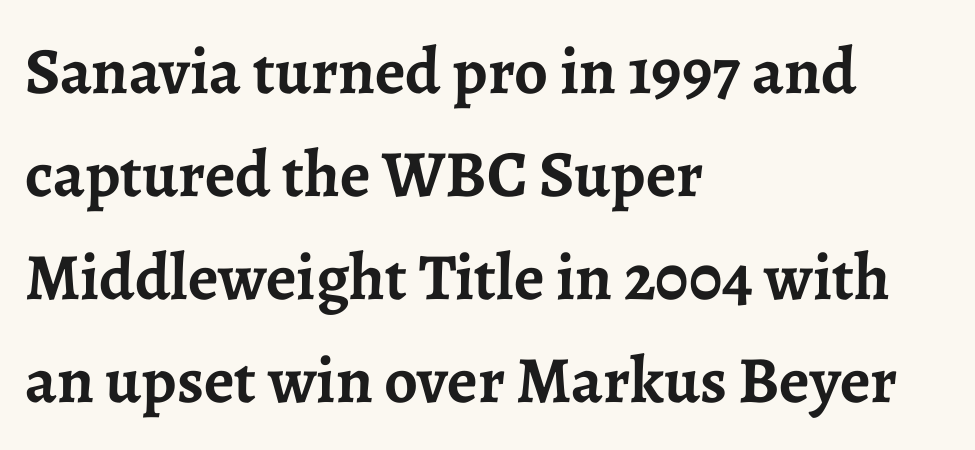
Q: Is the text bold? A: Yes.
Q: Is the text italic (slanted)? A: No, it is upright.
Q: Is the typeface a serif or a sans-serif typeface? A: Serif.
Q: Is the text underlined? A: No.
Q: How is the paragraph aligned? A: Left-aligned.
Q: Is the spacing between letters normal or unusually wide? A: Normal.
Q: Is the spacing between lines tight, normal or loose? A: Normal.
Q: Width (condensed, normal, or wide)? A: Normal.
Q: Stroke contrast? A: Low.
Q: x-height? A: Medium.
Q: Monospaced? A: No.
